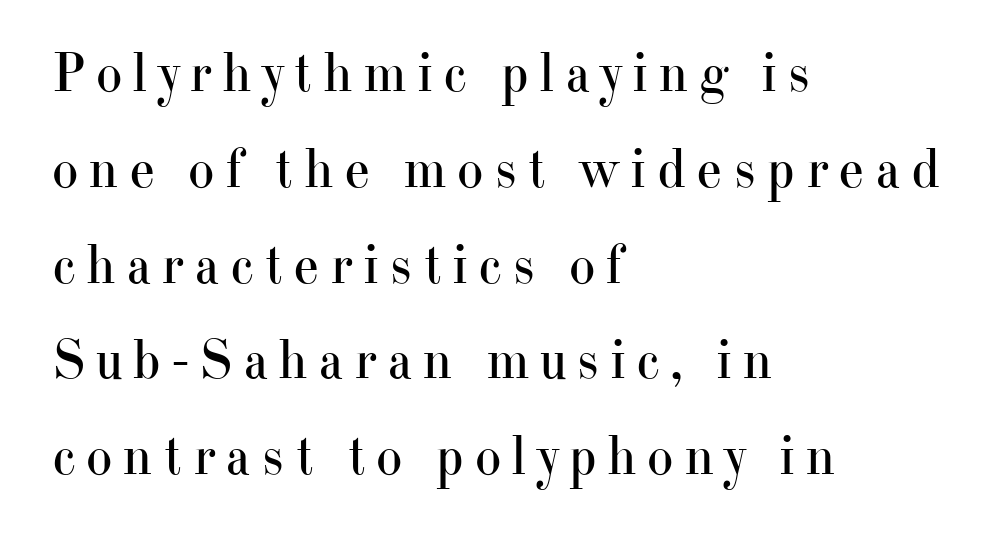
Q: Is the text bold? A: No.
Q: Is the text italic (slanted)? A: No, it is upright.
Q: Is the typeface a serif or a sans-serif typeface? A: Serif.
Q: Is the text underlined? A: No.
Q: How is the paragraph aligned? A: Left-aligned.
Q: Width (condensed, normal, or wide)? A: Normal.
Q: Stroke contrast? A: High.
Q: x-height? A: Small.
Q: Monospaced? A: No.
